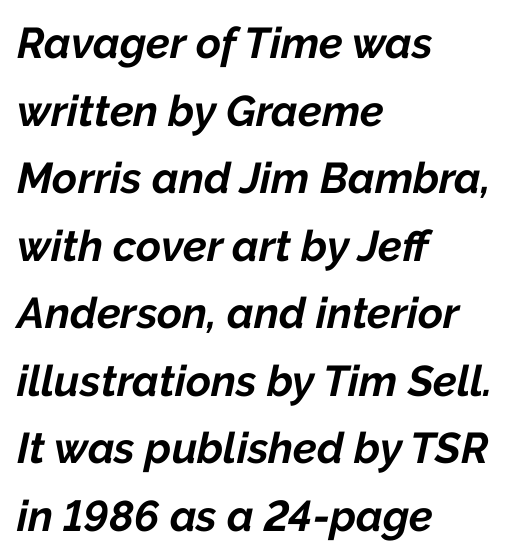
Q: Is the text bold? A: Yes.
Q: Is the text italic (slanted)? A: Yes, it leans right by about 12 degrees.
Q: Is the text underlined? A: No.
Q: How is the paragraph aligned? A: Left-aligned.
Q: Is the spacing between letters normal or unusually wide? A: Normal.
Q: Is the spacing between lines tight, normal or loose? A: Normal.
Q: Width (condensed, normal, or wide)? A: Normal.
Q: Stroke contrast? A: Low.
Q: x-height? A: Medium.
Q: Monospaced? A: No.
